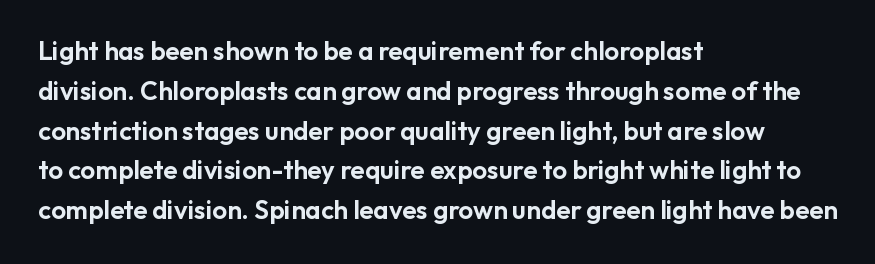
The image shows 26 px text type, upright; set left-aligned, normal line spacing (1.53x), normal letter spacing, not underlined.
